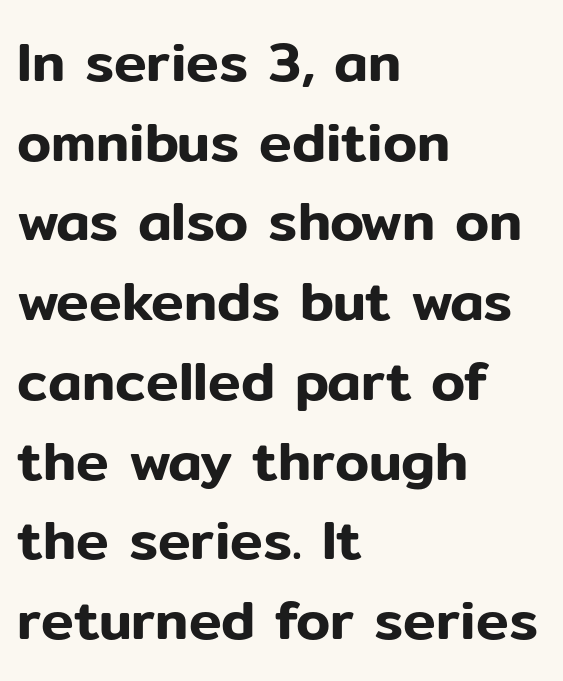
The image shows 55 px sans-serif type, upright; set left-aligned, normal line spacing (1.45x), normal letter spacing, not underlined; low stroke contrast and a medium x-height.
